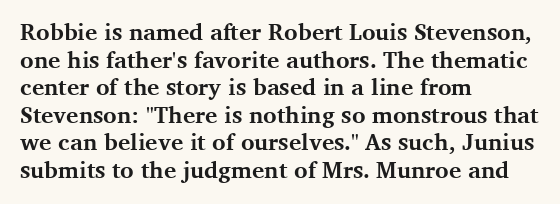
The image shows 23 px bold type, upright; set left-aligned, line spacing 1.2x, normal letter spacing, not underlined.
